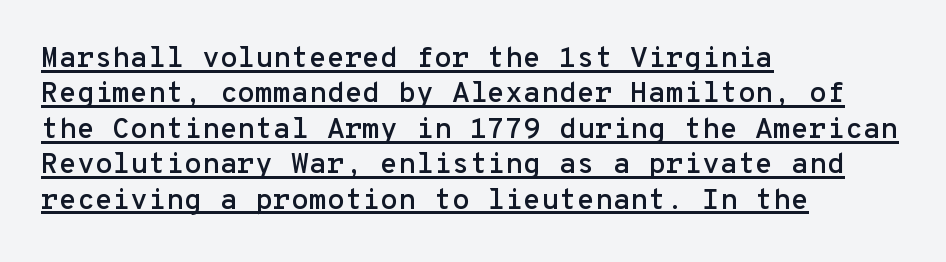
Q: Is the text italic (slanted)? A: No, it is upright.
Q: Is the typeface a serif or a sans-serif typeface? A: Sans-serif.
Q: Is the text underlined? A: Yes.
Q: How is the paragraph aligned? A: Left-aligned.
Q: Is the spacing between letters normal or unusually wide? A: Normal.
Q: Width (condensed, normal, or wide)? A: Normal.
Q: Stroke contrast? A: Low.
Q: x-height? A: Medium.
Q: Monospaced? A: Yes.
